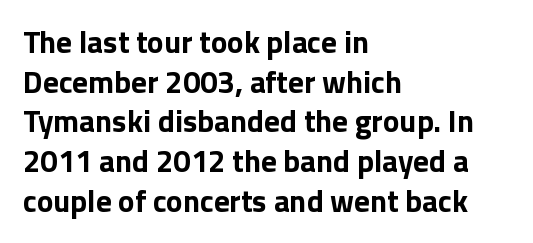
The image shows 31 px bold sans-serif type, upright; set left-aligned, normal line spacing (1.28x), normal letter spacing, not underlined; low stroke contrast and a medium x-height.
